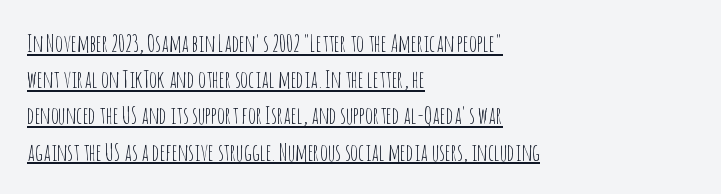
{"italic": "no", "bold": "no", "underline": "yes", "align": "left", "line_spacing": "normal", "line_spacing_ratio": 1.51, "letter_spacing": "normal", "letter_spacing_em": 0.0, "glyph_px": 24}
